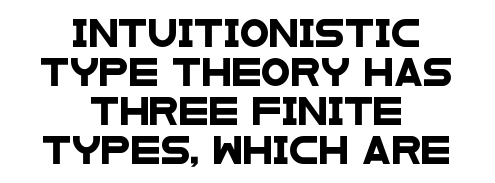
The image shows 27 px text type; set centered, normal line spacing (1.44x), normal letter spacing, not underlined.
